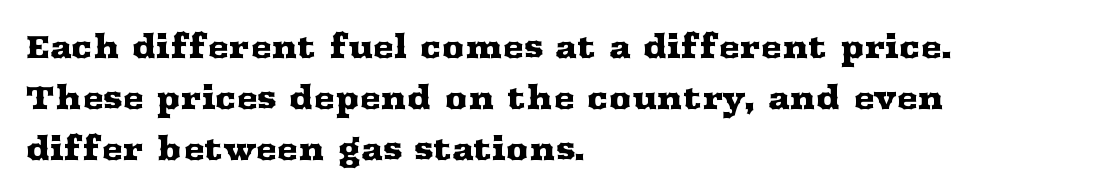
Q: Is the text italic (slanted)? A: No, it is upright.
Q: Is the typeface a serif or a sans-serif typeface? A: Serif.
Q: Is the text underlined? A: No.
Q: How is the paragraph aligned? A: Left-aligned.
Q: Is the spacing between letters normal or unusually wide? A: Normal.
Q: Is the spacing between lines tight, normal or loose? A: Normal.
Q: Width (condensed, normal, or wide)? A: Wide.
Q: Stroke contrast? A: Medium.
Q: x-height? A: Medium.
Q: Monospaced? A: No.
